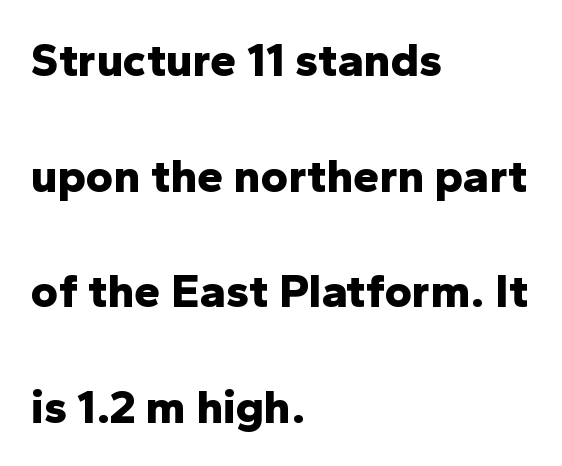
Spacing verdict: proportional, widths tailored to each character. The glyphs in this specimen are sans serif. Look at the tracking — it's just the regular setting, nothing added. Notice how thick the strokes are: this is what a full bold looks like. The paragraph has a hard left edge and a soft right edge. A clean baseline with only descenders dipping below it.
